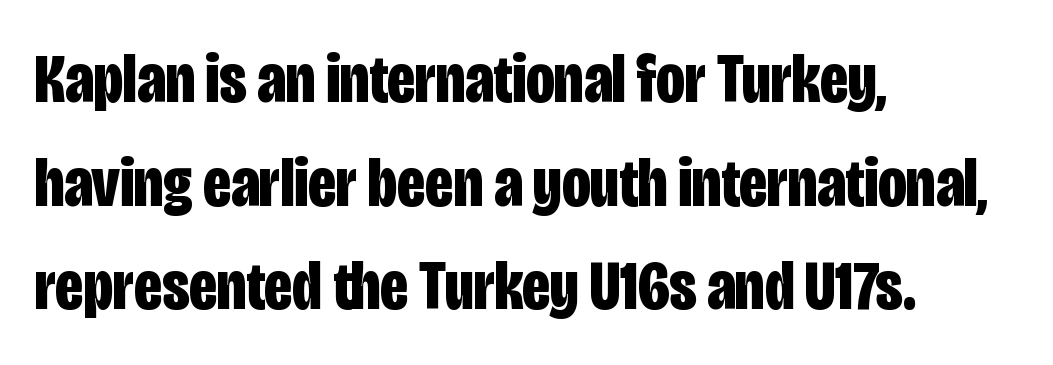
{"serif": "no", "italic": "no", "bold": "yes", "weight": "bold", "width": "condensed", "stroke_contrast": "low", "x_height": "large", "monospaced": "no", "underline": "no", "align": "left", "line_spacing": "normal", "line_spacing_ratio": 1.46, "letter_spacing": "normal", "letter_spacing_em": 0.0, "glyph_px": 71}
